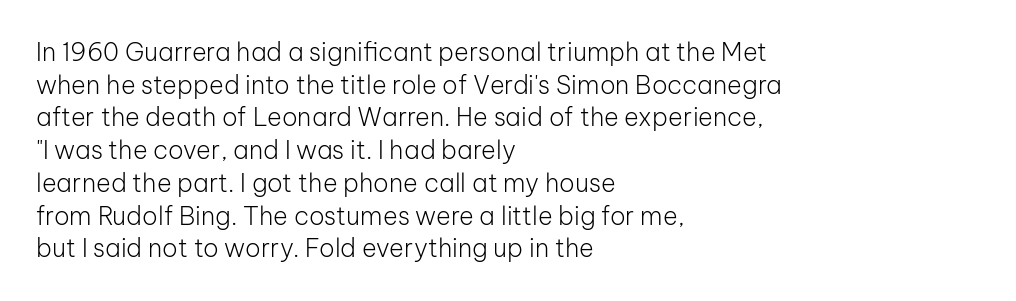
Q: Is the text bold? A: No.
Q: Is the text italic (slanted)? A: No, it is upright.
Q: Is the text underlined? A: No.
Q: How is the paragraph aligned? A: Left-aligned.
Q: Is the spacing between letters normal or unusually wide? A: Normal.
Q: Is the spacing between lines tight, normal or loose? A: Normal.
